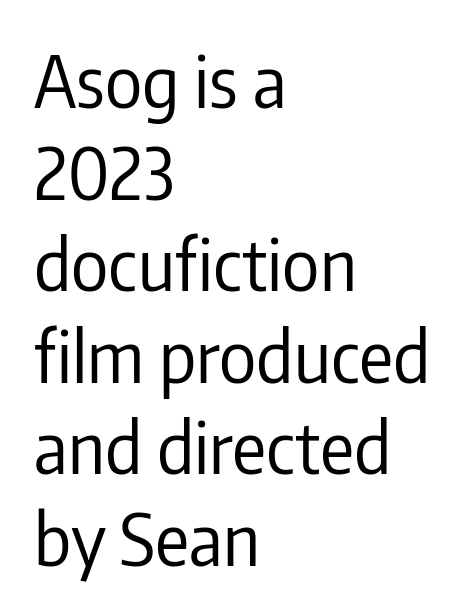
{"serif": "no", "italic": "no", "bold": "no", "weight": "regular", "width": "condensed", "stroke_contrast": "low", "x_height": "medium", "monospaced": "no", "underline": "no", "align": "left", "line_spacing": "normal", "line_spacing_ratio": 1.29, "letter_spacing": "normal", "letter_spacing_em": 0.0, "glyph_px": 71}
